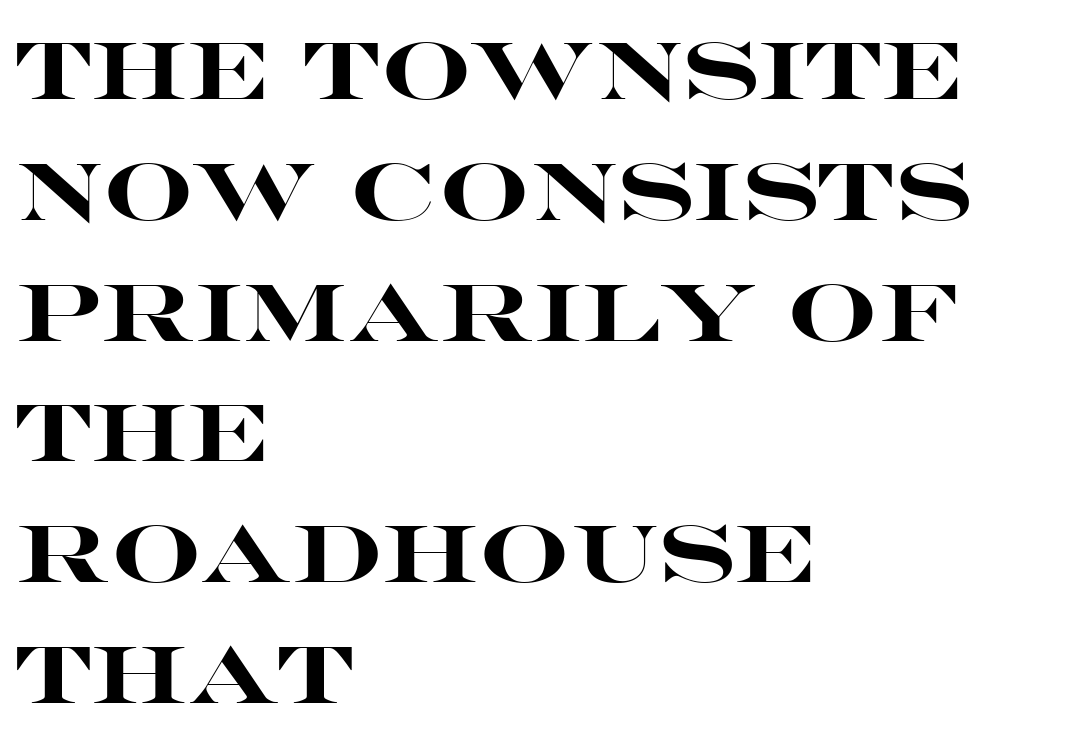
The image shows 80 px heavy, wide type, upright; set left-aligned, normal line spacing (1.51x), normal letter spacing, not underlined; high stroke contrast and a large x-height.
